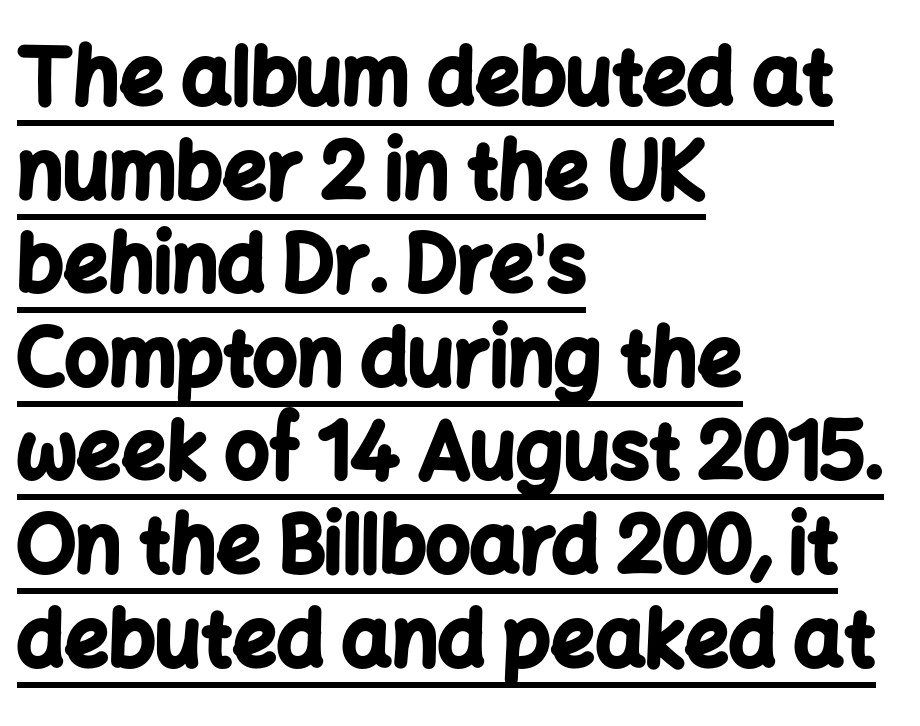
A dark, heavy texture on the line: the type is bold. The typography opts for an upright posture over an oblique one. Does extra space separate the letters? No, they use regular spacing. Is the block centered? No — it sits flush against the left margin. A typographer would call this underscored text.
